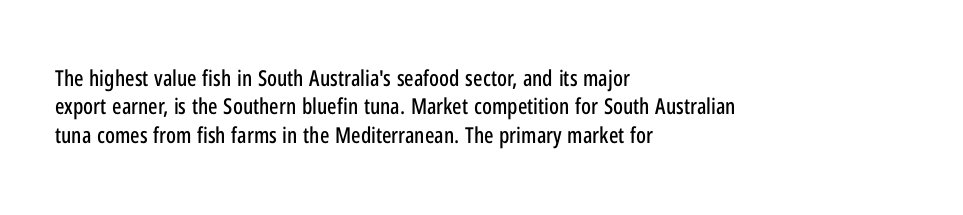
Does extra space separate the letters? No, they use regular spacing. Rows of type keep a routine distance in the vertical direction. Descender tails drop into unmarked territory. No italicization has been applied; the sample stays upright.
